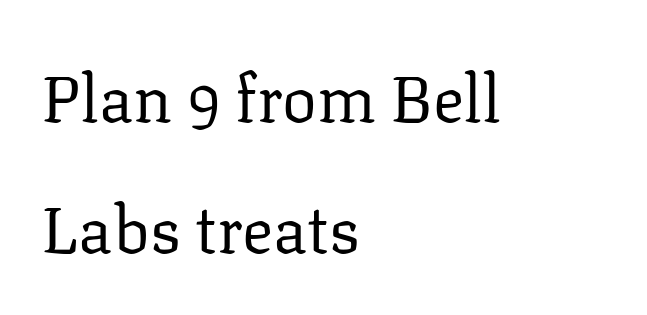
{"serif": "yes", "italic": "no", "bold": "no", "weight": "regular", "width": "normal", "stroke_contrast": "low", "x_height": "medium", "monospaced": "no", "underline": "no", "align": "left", "line_spacing": "loose", "line_spacing_ratio": 2.01, "letter_spacing": "normal", "letter_spacing_em": 0.0, "glyph_px": 65}
